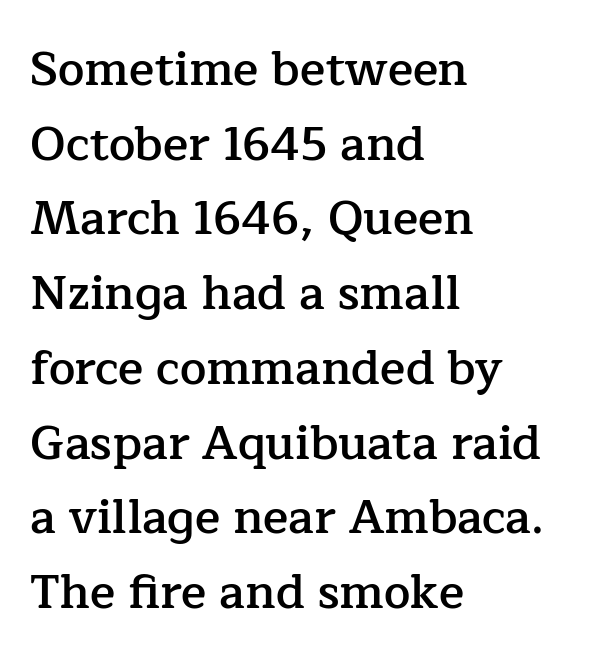
Q: Is the text bold? A: Semi-bold.
Q: Is the text italic (slanted)? A: No, it is upright.
Q: Is the typeface a serif or a sans-serif typeface? A: Serif.
Q: Is the text underlined? A: No.
Q: How is the paragraph aligned? A: Left-aligned.
Q: Is the spacing between letters normal or unusually wide? A: Normal.
Q: Is the spacing between lines tight, normal or loose? A: Normal.
Q: Width (condensed, normal, or wide)? A: Normal.
Q: Stroke contrast? A: Low.
Q: x-height? A: Medium.
Q: Monospaced? A: No.
